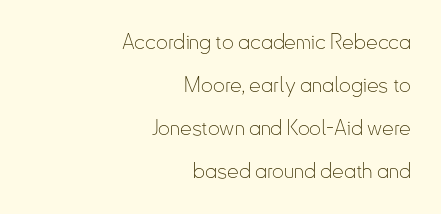
The paragraph has a hard right edge and a soft left edge. The lettering holds an erect, upright posture throughout. The line texture is even and compact thanks to regular tracking. Bold? No — there's no thickening of the strokes.
